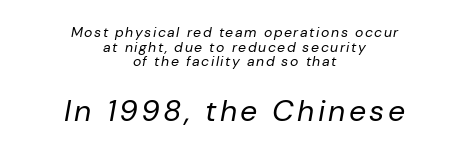
Q: Is the text bold? A: No.
Q: Is the text italic (slanted)? A: Yes, it leans right by about 10 degrees.
Q: Is the text underlined? A: No.
Q: How is the paragraph aligned? A: Centered.
Q: Is the spacing between lines tight, normal or loose? A: Tight.
Q: Which block of text is set in a larger size, the first (top) or the second (bottom)? A: The second (bottom) one.
Q: Width (condensed, normal, or wide)? A: Normal.
Q: Stroke contrast? A: Low.
Q: x-height? A: Medium.
Q: Monospaced? A: No.
